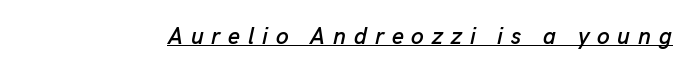
Compared with typical body copy, the letter spacing here is much looser. The rendering uses the underline text-decoration. The rendering applies a slant to the glyphs.
